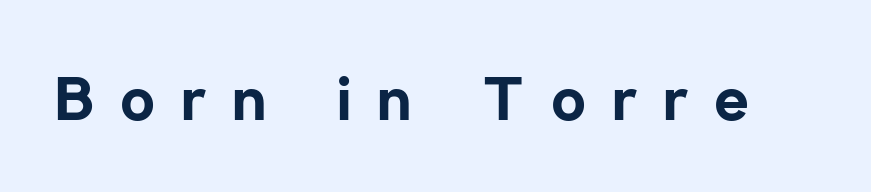
Q: Is the text bold? A: Yes.
Q: Is the text italic (slanted)? A: No, it is upright.
Q: Is the typeface a serif or a sans-serif typeface? A: Sans-serif.
Q: Is the text underlined? A: No.
Q: Is the spacing between letters normal or unusually wide? A: Unusually wide.
Q: Width (condensed, normal, or wide)? A: Normal.
Q: Stroke contrast? A: Low.
Q: x-height? A: Medium.
Q: Monospaced? A: No.
